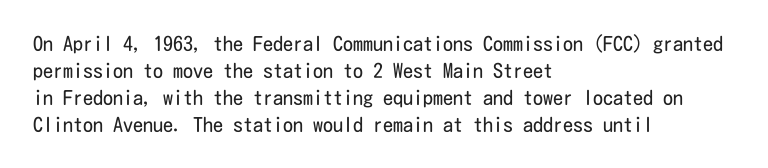
{"italic": "no", "bold": "no", "underline": "no", "align": "left", "line_spacing": "normal", "line_spacing_ratio": 1.35, "letter_spacing": "normal", "letter_spacing_em": 0.0, "glyph_px": 20}
